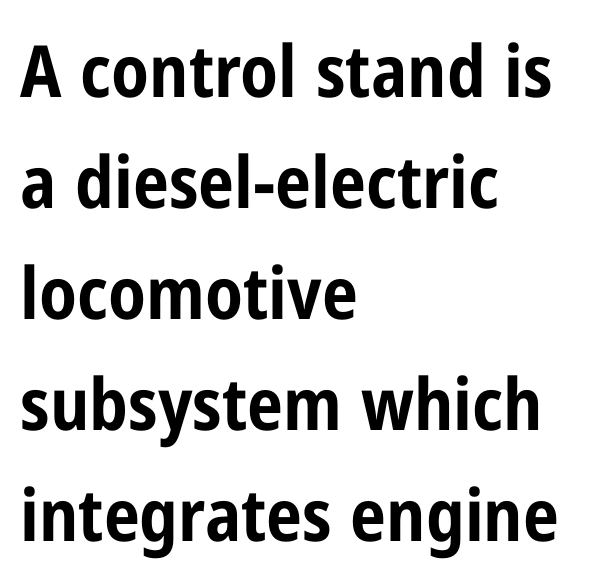
Q: Is the text bold? A: Yes.
Q: Is the text italic (slanted)? A: No, it is upright.
Q: Is the typeface a serif or a sans-serif typeface? A: Sans-serif.
Q: Is the text underlined? A: No.
Q: How is the paragraph aligned? A: Left-aligned.
Q: Is the spacing between letters normal or unusually wide? A: Normal.
Q: Is the spacing between lines tight, normal or loose? A: Normal.
Q: Width (condensed, normal, or wide)? A: Condensed.
Q: Stroke contrast? A: Low.
Q: x-height? A: Medium.
Q: Monospaced? A: No.
